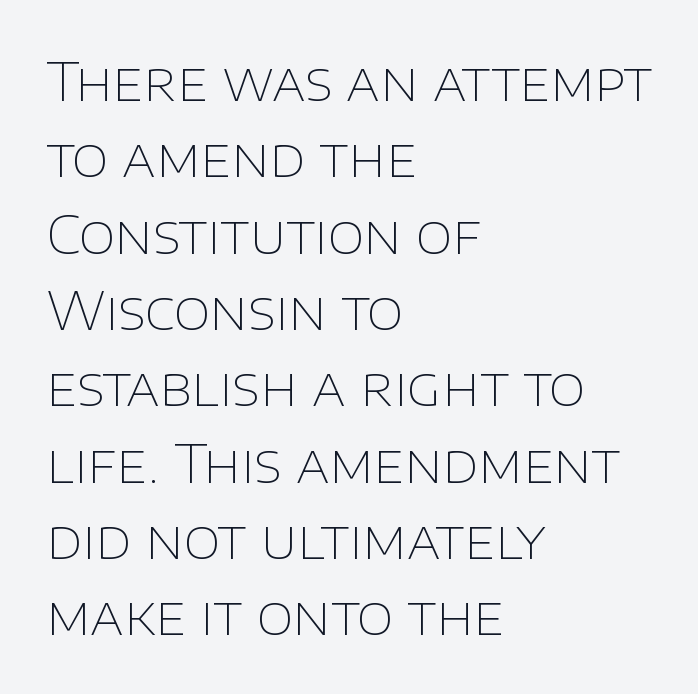
The image shows 53 px thin sans-serif type, upright; set left-aligned, normal line spacing (1.44x), normal letter spacing, not underlined; low stroke contrast and a large x-height.
